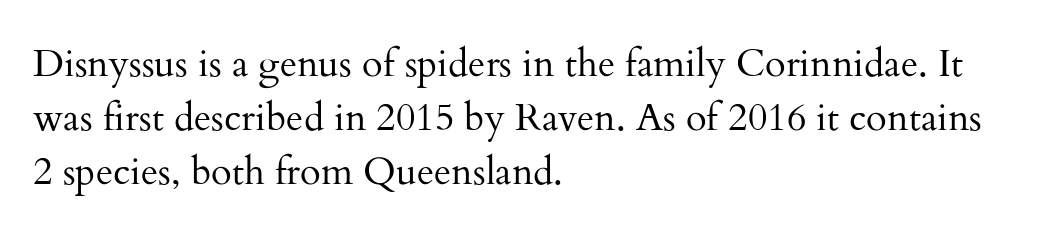
Between one letter and the next there's only the usual sliver of space. Typographically, this falls in the serif category. Notice how the stems are strictly vertical — no italics here. A clean baseline with only descenders dipping below it.
